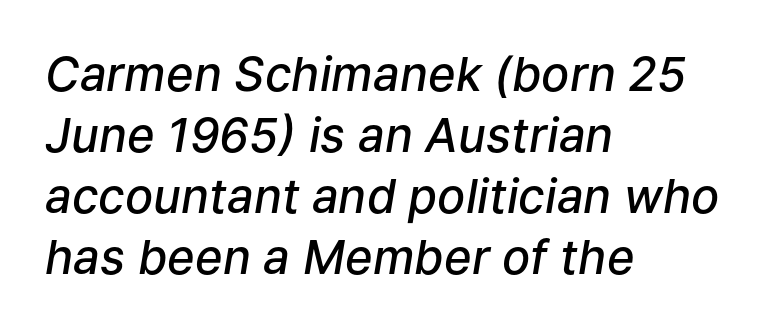
Yep, that's italic — everything's leaning. Honestly, the row spacing looks completely unremarkable. Stems and bowls a touch heavier than normal — semibold. In terms of letterspacing, this is plain default setting. Do the characters align in a grid? No, the font is proportional.
